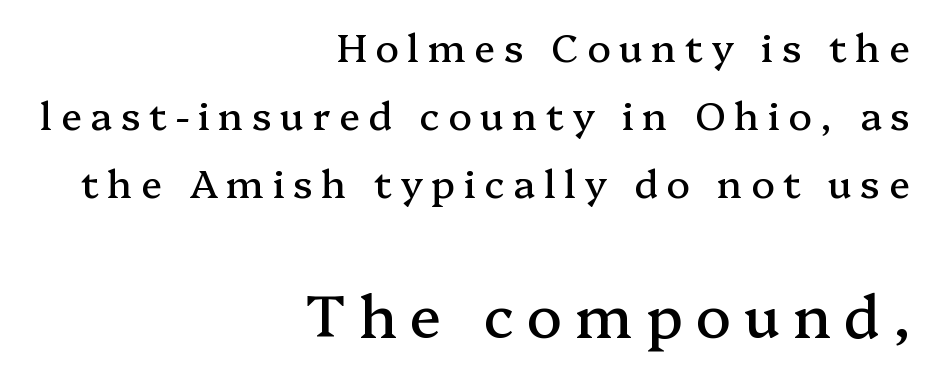
The image shows 59 px serif type, upright; set right-aligned, line spacing 1.75x, unusually wide letter spacing (+0.22 em), not underlined; the second (bottom) block is 1.51x larger; medium stroke contrast and a medium x-height.
